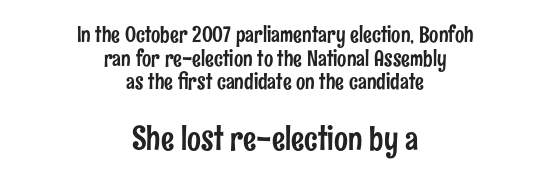
The image shows 33 px condensed sans-serif type, upright; set centered, tight line spacing (1.07x), normal letter spacing, not underlined; the second (bottom) block is 1.5x larger; low stroke contrast and a medium x-height.
